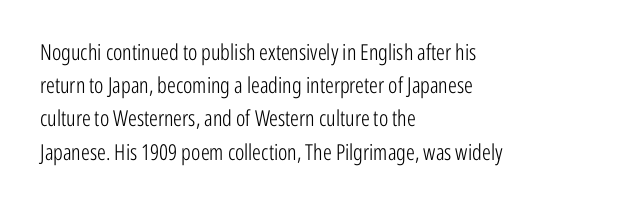
{"italic": "no", "bold": "no", "underline": "no", "align": "left", "line_spacing": "normal", "line_spacing_ratio": 1.51, "letter_spacing": "normal", "letter_spacing_em": 0.0, "glyph_px": 22}
